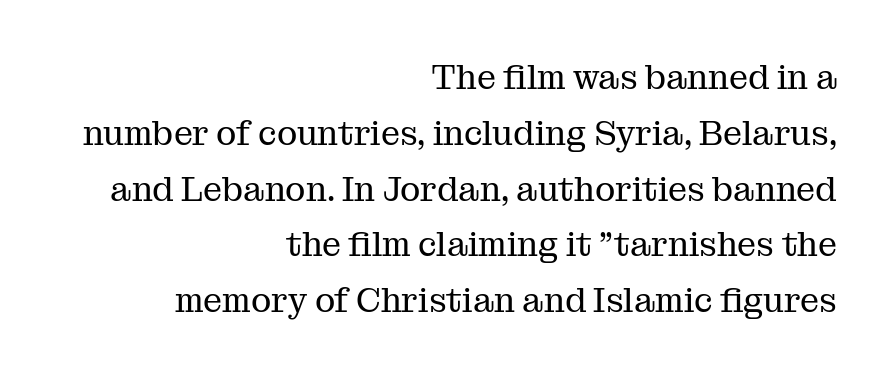
Q: Is the text bold? A: No.
Q: Is the text italic (slanted)? A: No, it is upright.
Q: Is the typeface a serif or a sans-serif typeface? A: Serif.
Q: Is the text underlined? A: No.
Q: How is the paragraph aligned? A: Right-aligned.
Q: Is the spacing between letters normal or unusually wide? A: Normal.
Q: Is the spacing between lines tight, normal or loose? A: Normal.
Q: Width (condensed, normal, or wide)? A: Normal.
Q: Stroke contrast? A: Medium.
Q: x-height? A: Medium.
Q: Monospaced? A: No.
